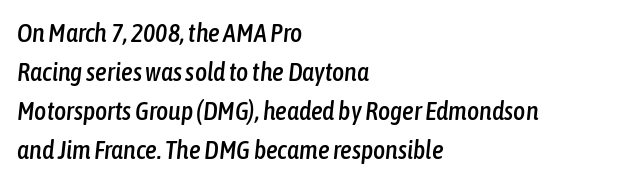
The letterforms sit shoulder to shoulder at normal distance. The glyphs look as if they've been sheared to an angle. No word sits above an underline. The line-height multiplier appears to be the usual default. Line starts are locked; line ends wander.
